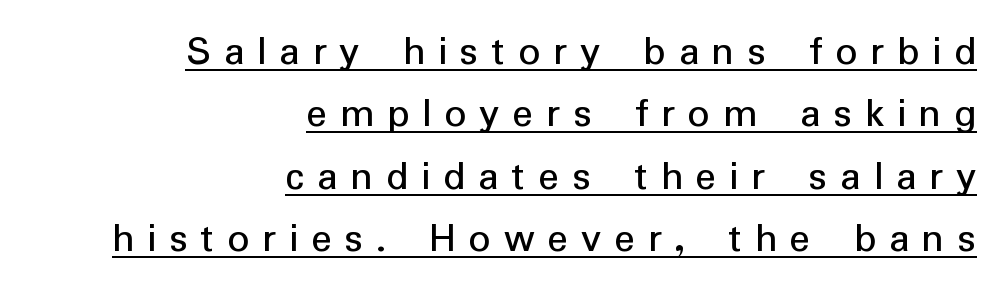
{"serif": "no", "italic": "no", "bold": "no", "weight": "regular", "width": "normal", "stroke_contrast": "low", "x_height": "medium", "monospaced": "no", "underline": "yes", "align": "right", "line_spacing": "normal", "line_spacing_ratio": 1.45, "letter_spacing": "wide", "letter_spacing_em": 0.3, "glyph_px": 43}
